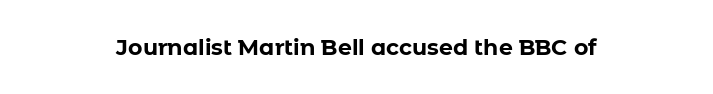
The image shows 22 px bold type, upright; set centered, normal letter spacing, not underlined.
